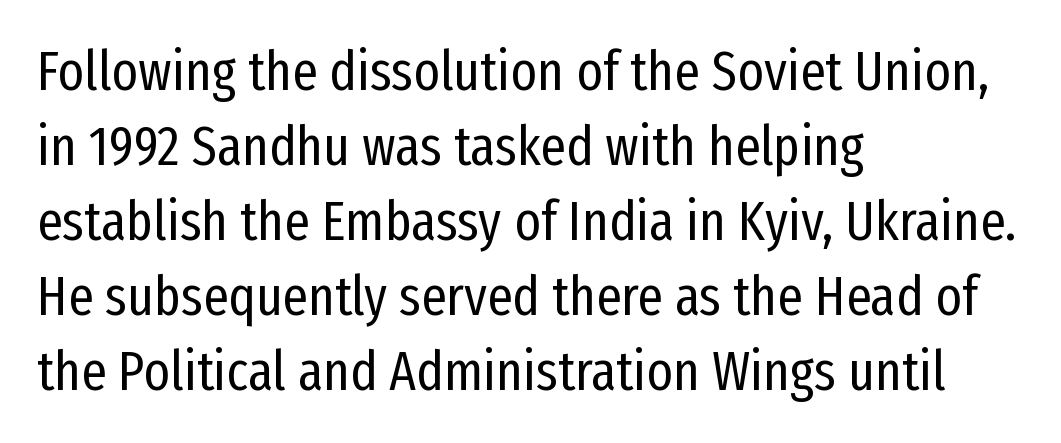
Is there any slant? The stems are plumb. Font category for this specimen: sans-serif. Horizontal bands of white between lines are of average thickness. Nothing heavy about these letters — not bold at all. Beneath every word, the page is bare.
